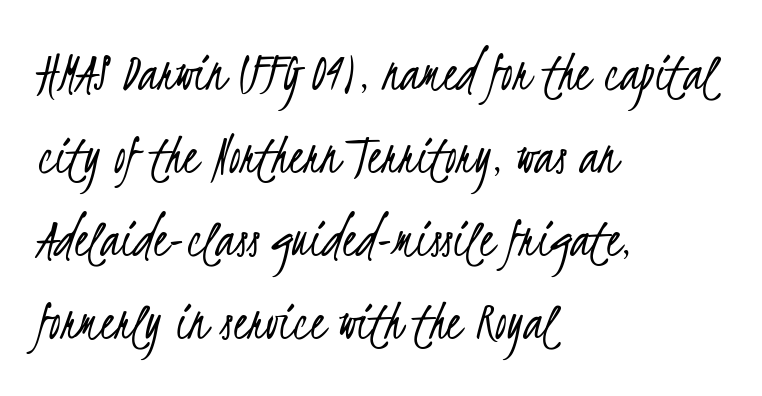
Is the stroke heavy? The answer is a plain regular-or-lighter. These lines are set flush left with a ragged right edge. The face used here is rendered with its standard letterfit. Descenders are the only things crossing below the line. To sum up the face: it is a sans, with no serifs. Is this a fixed-width face? No — the glyphs have proportional, varying widths.
